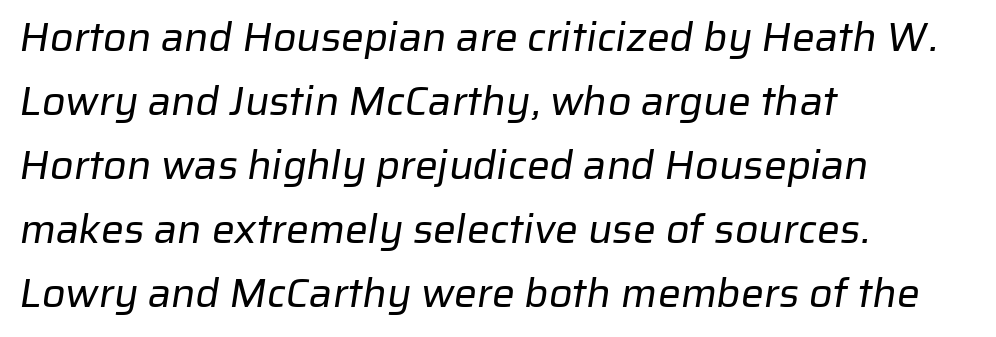
Q: Is the text bold? A: No.
Q: Is the typeface a serif or a sans-serif typeface? A: Sans-serif.
Q: Is the text underlined? A: No.
Q: How is the paragraph aligned? A: Left-aligned.
Q: Is the spacing between letters normal or unusually wide? A: Normal.
Q: Is the spacing between lines tight, normal or loose? A: Normal.
Q: Width (condensed, normal, or wide)? A: Normal.
Q: Stroke contrast? A: Low.
Q: x-height? A: Medium.
Q: Monospaced? A: No.
